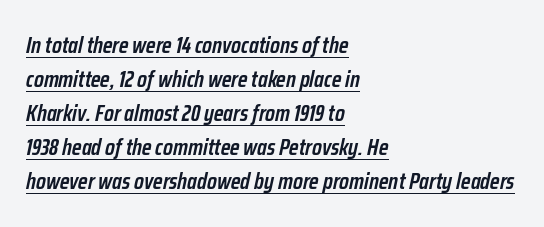
{"italic": "yes", "lean": "right", "slant_degrees": 12, "bold": "semi", "underline": "yes", "align": "left", "line_spacing": "normal", "line_spacing_ratio": 1.48, "letter_spacing": "normal", "letter_spacing_em": 0.0, "glyph_px": 23}
